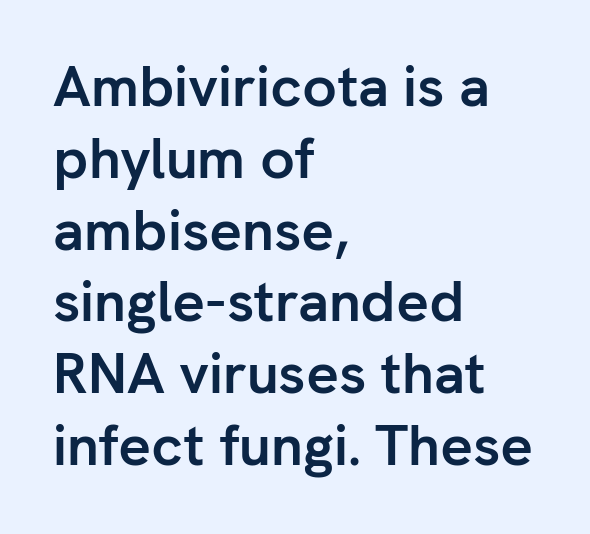
The strokes are fattened all the way to bold. The rendering shows plain stroke endings on the letterforms — a sans-serif design. Characters remain perfectly vertical along every line. The rendering uses natural spacing where letterforms have individual widths. Students, note that the glyphs here touch the page at normal intervals. Short and long lines alike share a common starting point at left.
